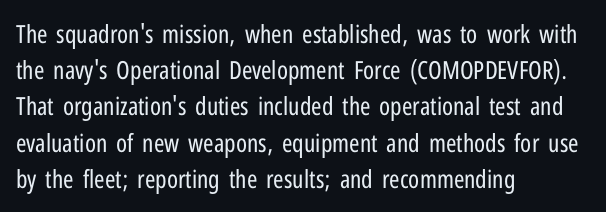
Q: Is the text bold? A: No.
Q: Is the text italic (slanted)? A: No, it is upright.
Q: Is the text underlined? A: No.
Q: How is the paragraph aligned? A: Left-aligned.
Q: Is the spacing between letters normal or unusually wide? A: Normal.
Q: Is the spacing between lines tight, normal or loose? A: Normal.
